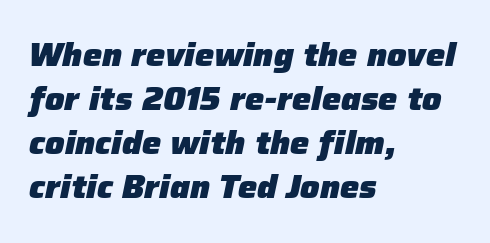
Q: Is the text bold? A: Yes.
Q: Is the text italic (slanted)? A: Yes, it leans right by about 12 degrees.
Q: Is the text underlined? A: No.
Q: How is the paragraph aligned? A: Left-aligned.
Q: Is the spacing between letters normal or unusually wide? A: Normal.
Q: Is the spacing between lines tight, normal or loose? A: Normal.
Q: Width (condensed, normal, or wide)? A: Normal.
Q: Stroke contrast? A: Low.
Q: x-height? A: Medium.
Q: Monospaced? A: No.
